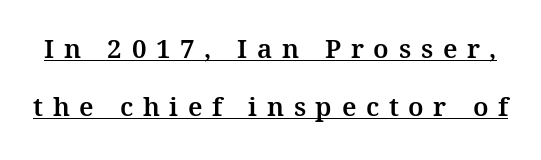
{"italic": "no", "underline": "yes", "line_spacing": "loose", "line_spacing_ratio": 2.25, "letter_spacing": "wide", "letter_spacing_em": 0.37, "glyph_px": 26}
